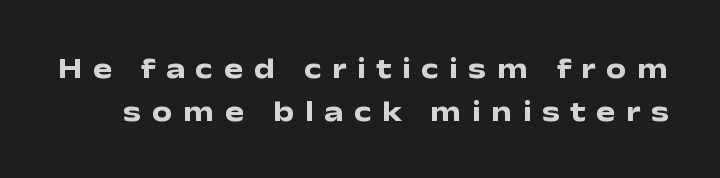
This is sans-serif lettering, the kind often seen on screens and signage. Students, observe: this is what conventionally led text looks like. The baseline area is clear. The lettering stays uniformly vertical, giving the passage a roman look.
